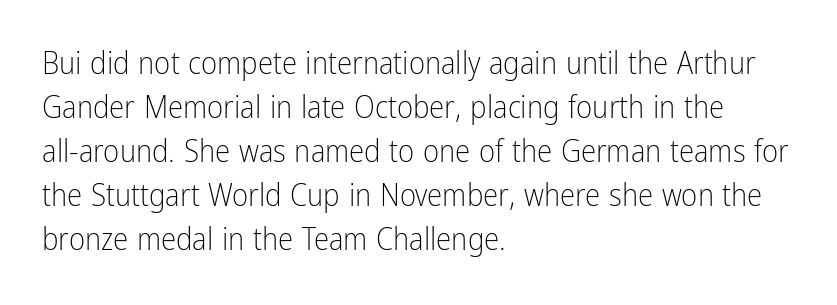
Q: Is the text bold? A: No.
Q: Is the text italic (slanted)? A: No, it is upright.
Q: Is the typeface a serif or a sans-serif typeface? A: Sans-serif.
Q: Is the text underlined? A: No.
Q: How is the paragraph aligned? A: Left-aligned.
Q: Is the spacing between letters normal or unusually wide? A: Normal.
Q: Is the spacing between lines tight, normal or loose? A: Normal.
Q: Width (condensed, normal, or wide)? A: Condensed.
Q: Stroke contrast? A: Low.
Q: x-height? A: Medium.
Q: Monospaced? A: No.
